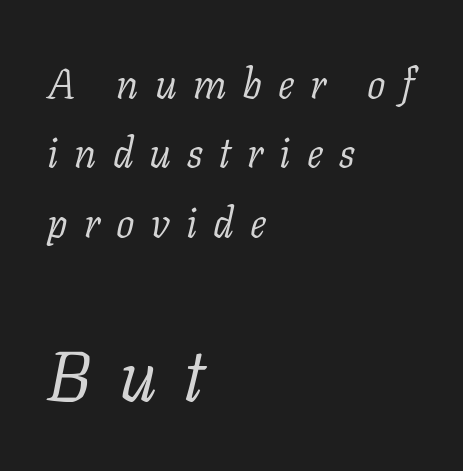
{"serif": "yes", "italic": "yes", "lean": "right", "slant_degrees": 11, "bold": "no", "weight": "light", "width": "normal", "stroke_contrast": "low", "x_height": "medium", "monospaced": "no", "underline": "no", "align": "left", "line_spacing": "normal", "line_spacing_ratio": 1.69, "letter_spacing": "wide", "letter_spacing_em": 0.39, "larger_block": "second", "size_ratio": 1.73, "glyph_px": 71}
